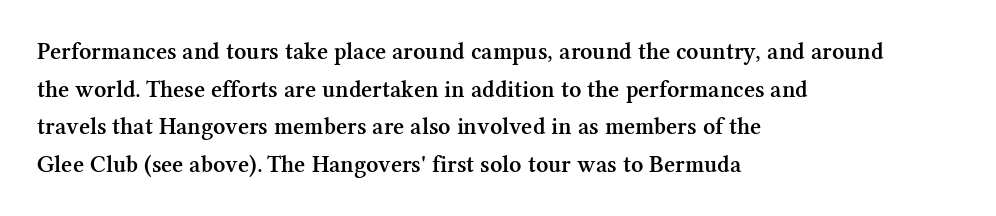
Q: Is the text bold? A: Semi-bold.
Q: Is the text italic (slanted)? A: No, it is upright.
Q: Is the text underlined? A: No.
Q: How is the paragraph aligned? A: Left-aligned.
Q: Is the spacing between letters normal or unusually wide? A: Normal.
Q: Is the spacing between lines tight, normal or loose? A: Normal.
